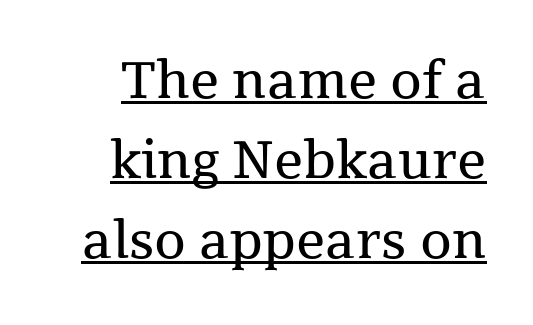
Quick note: not italic, upright. The leading is moderate, giving the passage an even texture. Has an underline been added? It has. The designer went with a serif here, giving each stem small feet.
